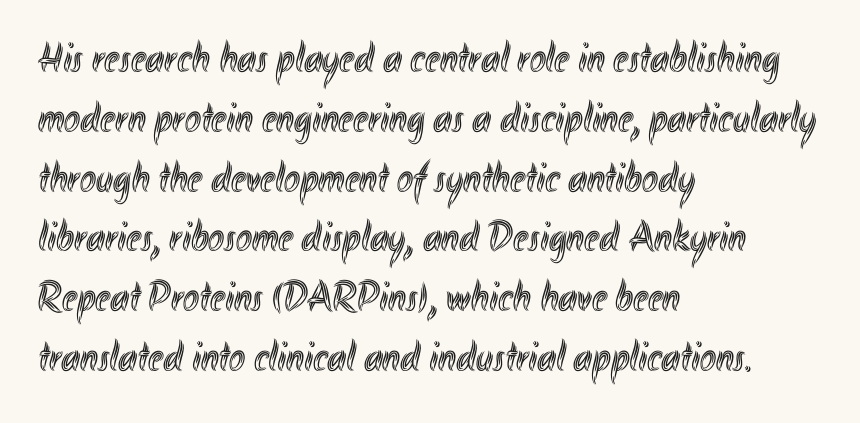
Q: Is the text italic (slanted)? A: Yes.
Q: Is the text underlined? A: No.
Q: How is the paragraph aligned? A: Left-aligned.
Q: Is the spacing between letters normal or unusually wide? A: Normal.
Q: Is the spacing between lines tight, normal or loose? A: Normal.
Q: Width (condensed, normal, or wide)? A: Condensed.
Q: x-height? A: Small.
Q: Monospaced? A: No.
